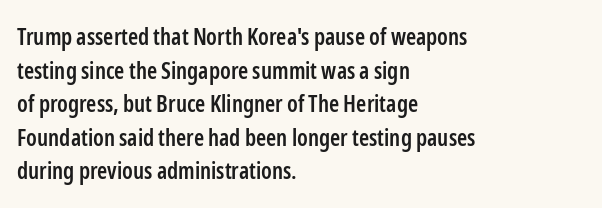
{"italic": "no", "bold": "semi", "underline": "no", "align": "left", "line_spacing": "normal", "line_spacing_ratio": 1.46, "letter_spacing": "normal", "letter_spacing_em": 0.0, "glyph_px": 23}
